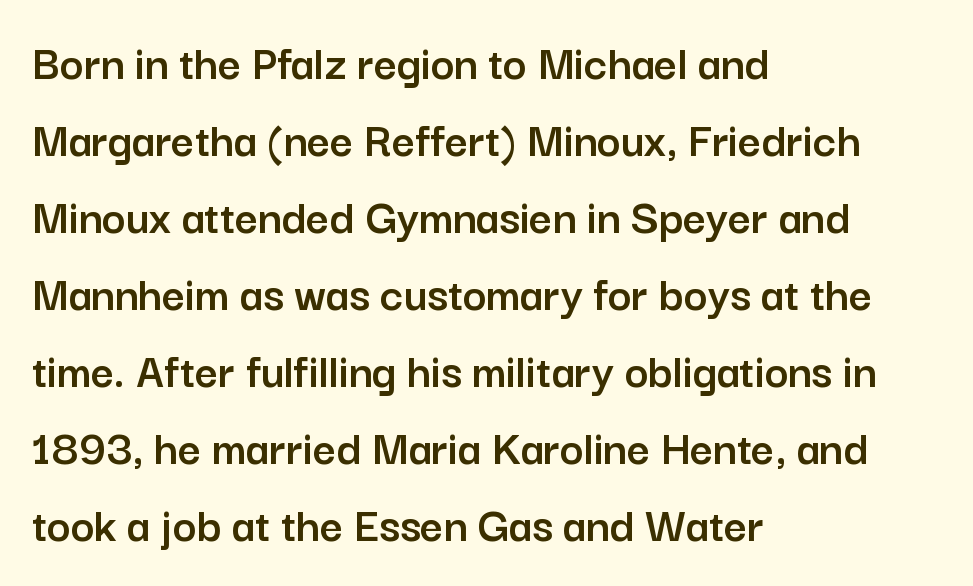
The image shows 50 px sans-serif type, upright; set left-aligned, normal line spacing (1.54x), normal letter spacing, not underlined; low stroke contrast and a medium x-height.
